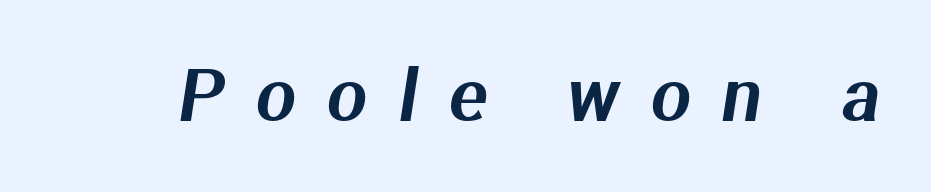
The face used here is proportionally spaced, like ordinary book or web type. Glyph-to-glyph distance is far greater than everyday printed text. A typesetter would label this face a sans. Descenders hang freely into open space.
